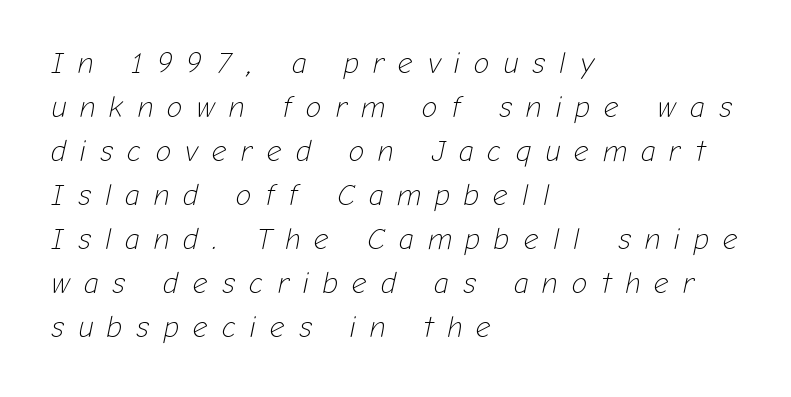
The image shows 29 px light type, italic (leaning right); set left-aligned, normal line spacing (1.52x), unusually wide letter spacing (+0.49 em), not underlined; low stroke contrast and a medium x-height.
